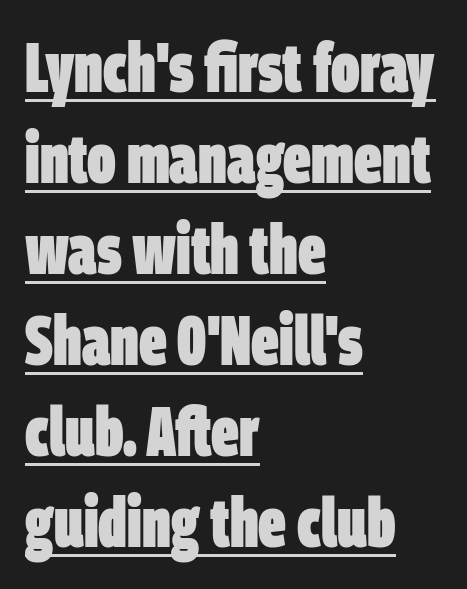
Baseline-to-baseline distance is the conventional proportion of letter height. The type family on display is of the sans-serif kind. The lines are quadded left. The string is rendered with underlining switched on.
